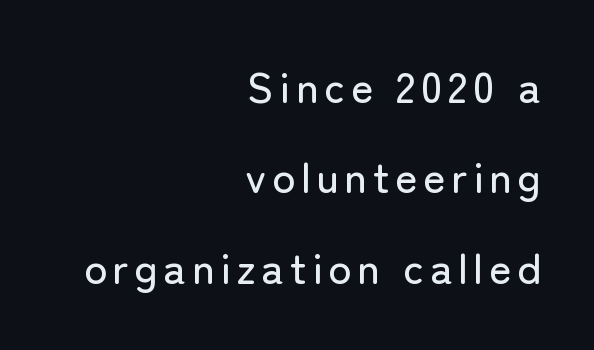
{"serif": "no", "italic": "no", "width": "normal", "stroke_contrast": "low", "x_height": "medium", "monospaced": "no", "underline": "no", "align": "right", "line_spacing": "loose", "line_spacing_ratio": 2.1, "glyph_px": 43}
